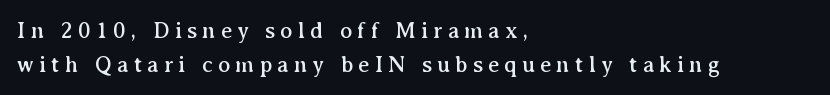
The image shows 23 px text type, upright; set left-aligned, normal line spacing (1.46x), unusually wide letter spacing (+0.22 em), not underlined.
